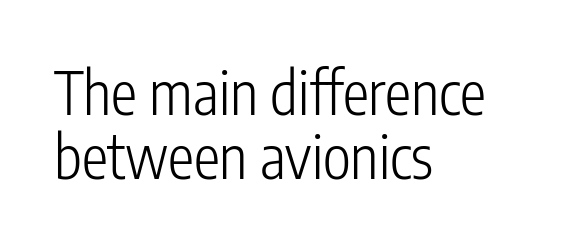
Q: Is the text bold? A: No.
Q: Is the text italic (slanted)? A: No, it is upright.
Q: Is the typeface a serif or a sans-serif typeface? A: Sans-serif.
Q: Is the text underlined? A: No.
Q: How is the paragraph aligned? A: Left-aligned.
Q: Is the spacing between letters normal or unusually wide? A: Normal.
Q: Is the spacing between lines tight, normal or loose? A: Tight.
Q: Width (condensed, normal, or wide)? A: Condensed.
Q: Stroke contrast? A: Low.
Q: x-height? A: Medium.
Q: Monospaced? A: No.
